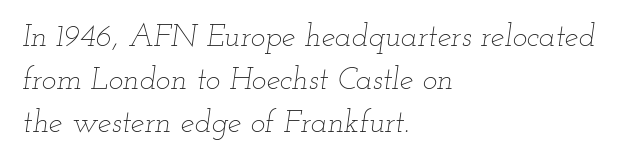
{"italic": "yes", "lean": "right", "slant_degrees": 12, "bold": "no", "weight": "thin", "width": "wide", "stroke_contrast": "low", "x_height": "small", "monospaced": "no", "underline": "no", "align": "left", "line_spacing": "normal", "line_spacing_ratio": 1.38, "letter_spacing": "normal", "letter_spacing_em": 0.0, "glyph_px": 31}
